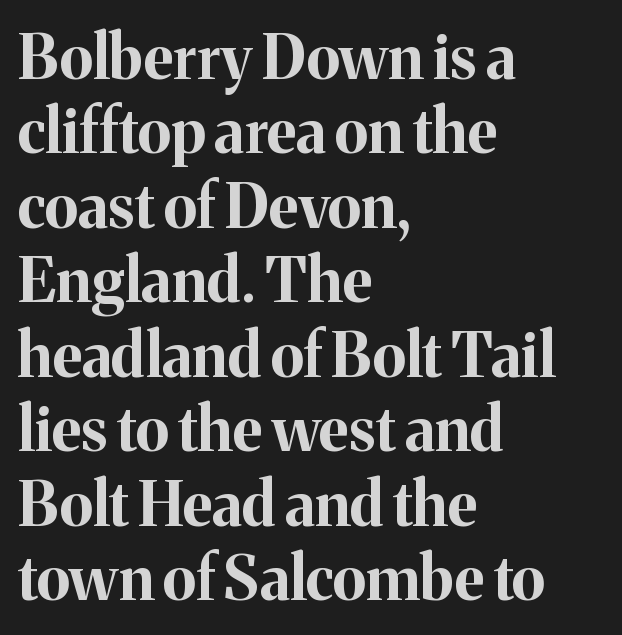
The image shows 61 px bold serif type, upright; set left-aligned, line spacing 1.22x, normal letter spacing, not underlined; medium stroke contrast and a medium x-height.
